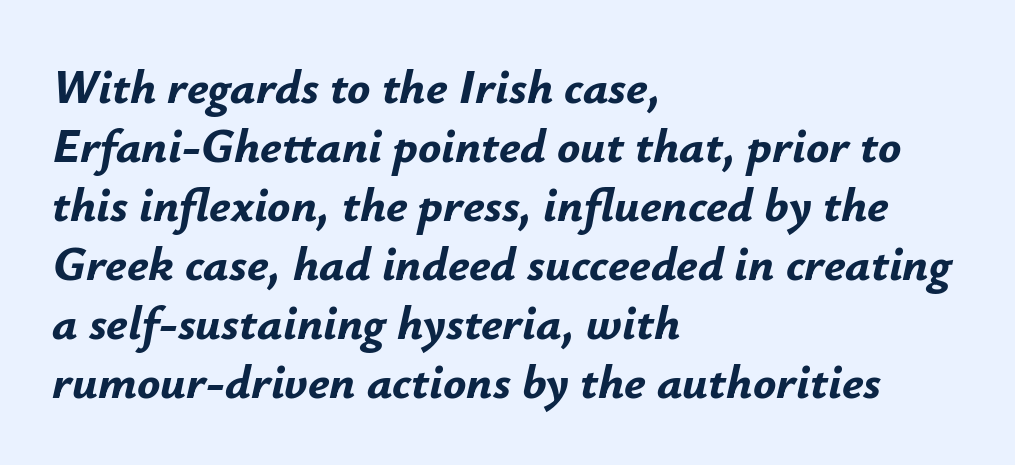
The image shows 48 px bold type, italic (leaning right); set left-aligned, line spacing 1.23x, normal letter spacing, not underlined; low stroke contrast and a small x-height.
